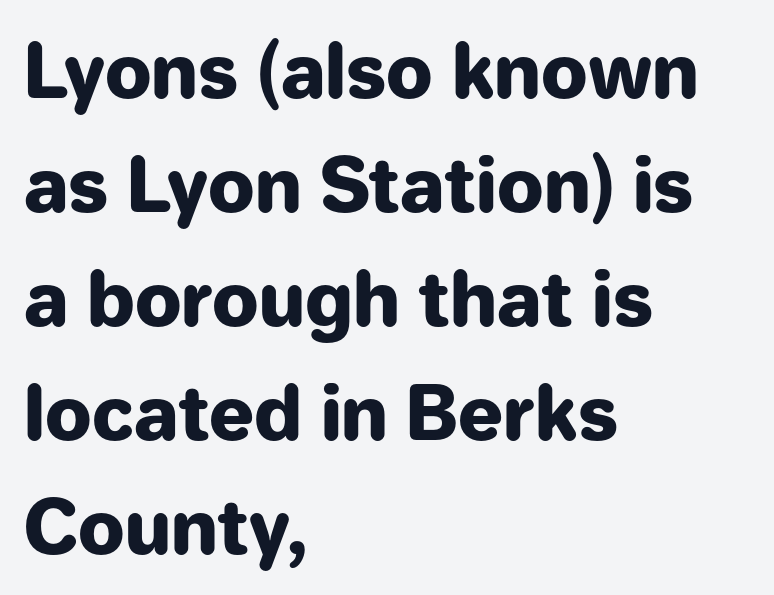
{"serif": "no", "italic": "no", "bold": "yes", "weight": "heavy", "width": "normal", "stroke_contrast": "low", "x_height": "medium", "monospaced": "no", "underline": "no", "align": "left", "line_spacing": "normal", "line_spacing_ratio": 1.54, "letter_spacing": "normal", "letter_spacing_em": 0.0, "glyph_px": 74}
